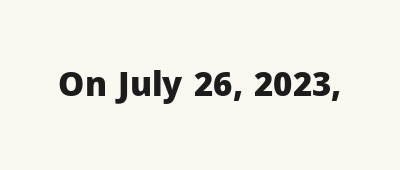
Q: Is the text bold? A: Yes.
Q: Is the text italic (slanted)? A: No, it is upright.
Q: Is the typeface a serif or a sans-serif typeface? A: Sans-serif.
Q: Is the text underlined? A: No.
Q: Is the spacing between letters normal or unusually wide? A: Normal.
Q: Width (condensed, normal, or wide)? A: Normal.
Q: Stroke contrast? A: Low.
Q: x-height? A: Medium.
Q: Monospaced? A: No.
